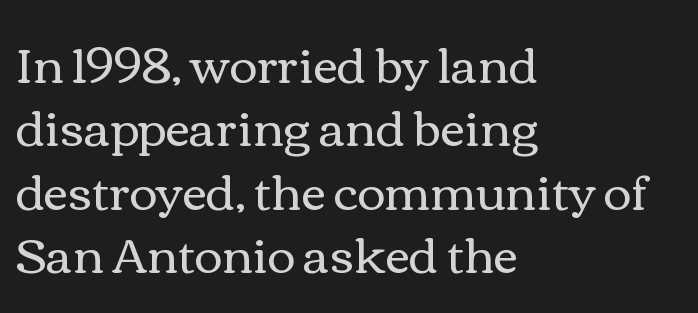
The image shows 48 px regular-weight, wide type, upright; set left-aligned, normal line spacing (1.32x), normal letter spacing, not underlined; a medium x-height.
